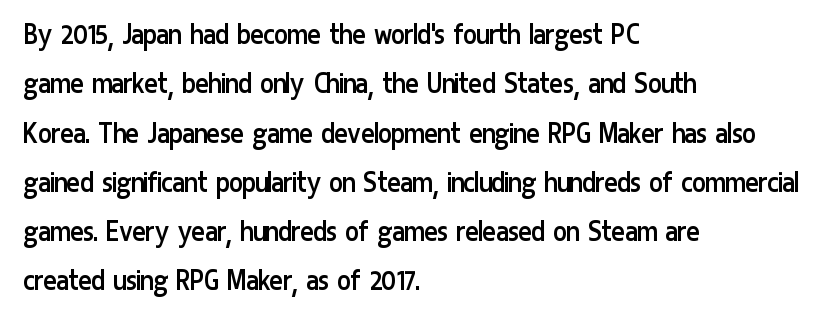
The image shows 32 px regular-weight, condensed sans-serif type, upright; set left-aligned, normal line spacing (1.54x), normal letter spacing, not underlined; low stroke contrast and a medium x-height.
